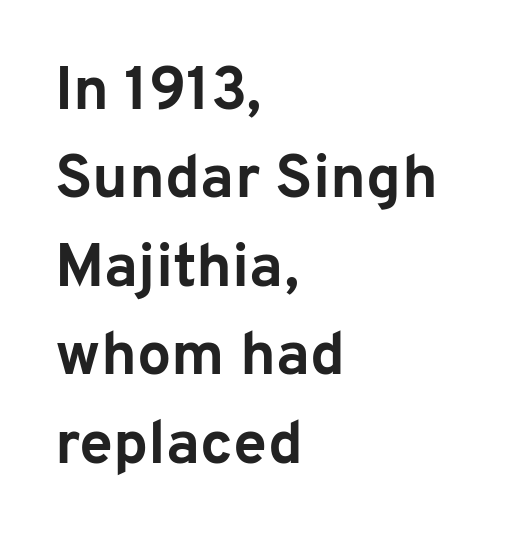
Q: Is the text bold? A: Yes.
Q: Is the text italic (slanted)? A: No, it is upright.
Q: Is the typeface a serif or a sans-serif typeface? A: Sans-serif.
Q: Is the text underlined? A: No.
Q: How is the paragraph aligned? A: Left-aligned.
Q: Is the spacing between letters normal or unusually wide? A: Normal.
Q: Is the spacing between lines tight, normal or loose? A: Normal.
Q: Width (condensed, normal, or wide)? A: Normal.
Q: Stroke contrast? A: Low.
Q: x-height? A: Medium.
Q: Monospaced? A: No.
